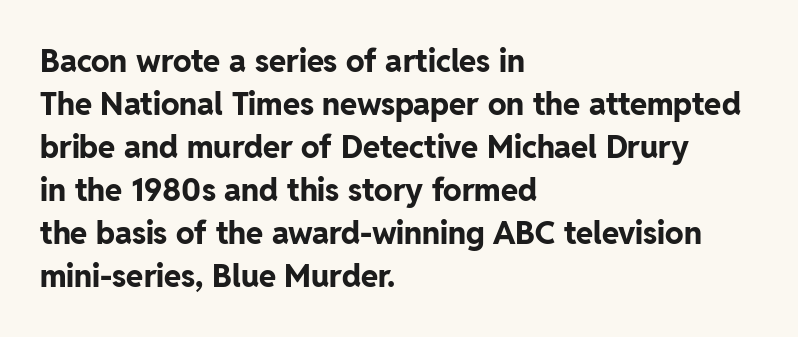
Q: Is the text bold? A: Yes.
Q: Is the text italic (slanted)? A: No, it is upright.
Q: Is the typeface a serif or a sans-serif typeface? A: Sans-serif.
Q: Is the text underlined? A: No.
Q: How is the paragraph aligned? A: Left-aligned.
Q: Is the spacing between letters normal or unusually wide? A: Normal.
Q: Is the spacing between lines tight, normal or loose? A: Normal.
Q: Width (condensed, normal, or wide)? A: Normal.
Q: Stroke contrast? A: Low.
Q: x-height? A: Medium.
Q: Monospaced? A: No.
